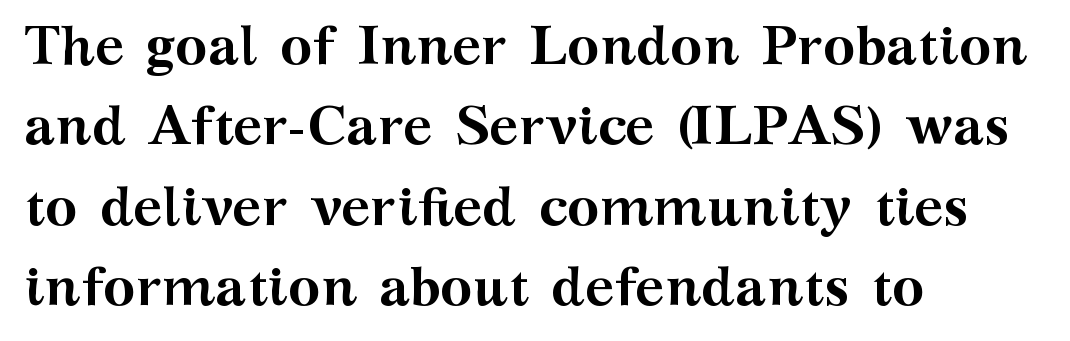
The image shows 55 px semibold, wide serif type, upright; set left-aligned, normal line spacing (1.46x), normal letter spacing, not underlined; medium stroke contrast and a medium x-height.
